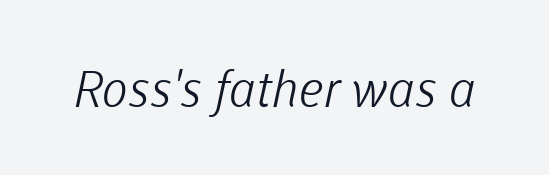
Q: Is the text bold? A: No.
Q: Is the typeface a serif or a sans-serif typeface? A: Sans-serif.
Q: Is the text underlined? A: No.
Q: Is the spacing between letters normal or unusually wide? A: Normal.
Q: Width (condensed, normal, or wide)? A: Normal.
Q: Stroke contrast? A: Low.
Q: x-height? A: Medium.
Q: Monospaced? A: No.
